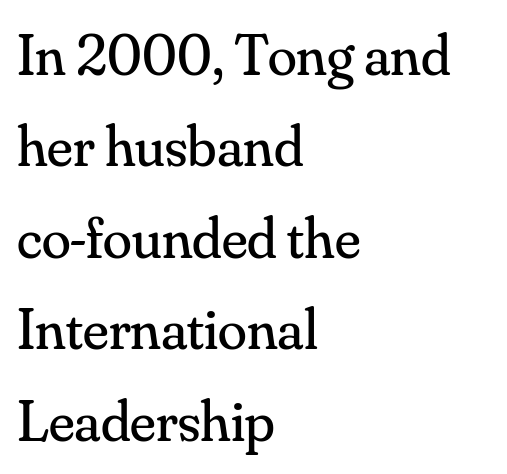
Q: Is the text bold? A: No.
Q: Is the text italic (slanted)? A: No, it is upright.
Q: Is the typeface a serif or a sans-serif typeface? A: Serif.
Q: Is the text underlined? A: No.
Q: How is the paragraph aligned? A: Left-aligned.
Q: Is the spacing between letters normal or unusually wide? A: Normal.
Q: Is the spacing between lines tight, normal or loose? A: Normal.
Q: Width (condensed, normal, or wide)? A: Normal.
Q: Stroke contrast? A: Medium.
Q: x-height? A: Small.
Q: Monospaced? A: No.
